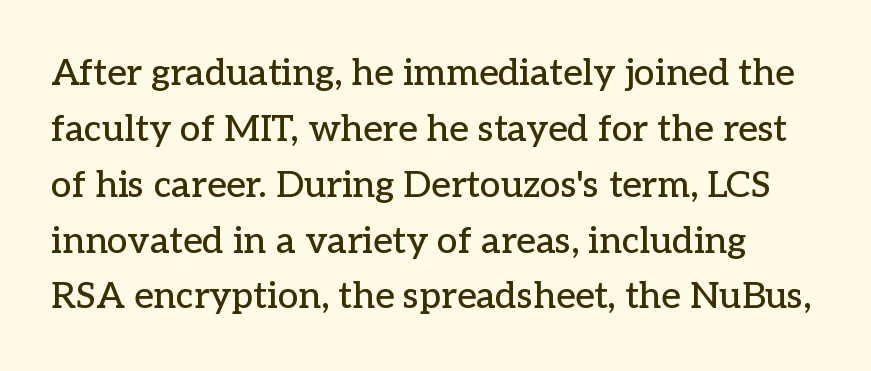
Q: Is the text italic (slanted)? A: No, it is upright.
Q: Is the typeface a serif or a sans-serif typeface? A: Serif.
Q: Is the text underlined? A: No.
Q: Is the spacing between letters normal or unusually wide? A: Normal.
Q: Is the spacing between lines tight, normal or loose? A: Normal.
Q: Width (condensed, normal, or wide)? A: Normal.
Q: Stroke contrast? A: Low.
Q: x-height? A: Medium.
Q: Monospaced? A: No.
